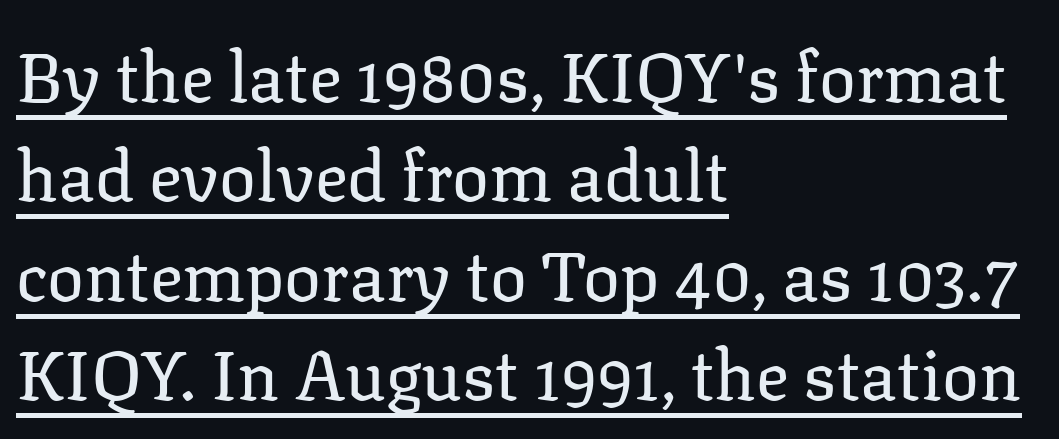
{"serif": "yes", "italic": "no", "bold": "no", "weight": "regular", "width": "normal", "stroke_contrast": "low", "x_height": "medium", "monospaced": "no", "underline": "yes", "align": "left", "line_spacing": "normal", "line_spacing_ratio": 1.44, "letter_spacing": "normal", "letter_spacing_em": 0.0, "glyph_px": 69}
